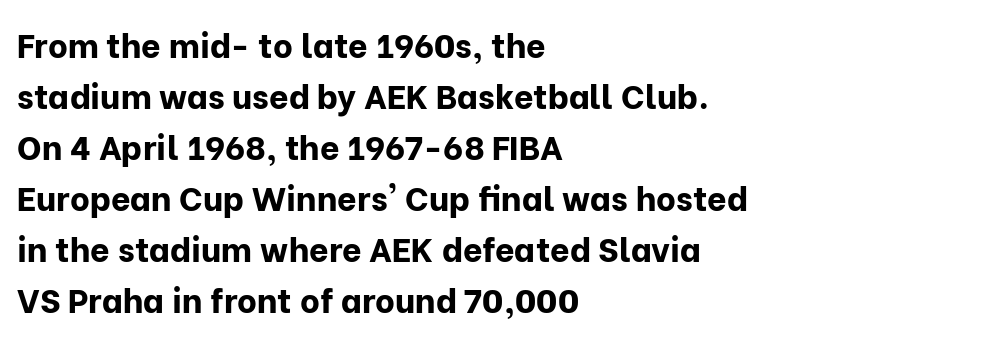
The image shows 34 px bold sans-serif type, upright; set left-aligned, normal line spacing (1.5x), normal letter spacing, not underlined; low stroke contrast and a medium x-height.
